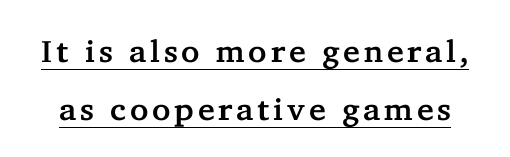
{"serif": "yes", "italic": "no", "width": "normal", "stroke_contrast": "low", "x_height": "medium", "monospaced": "no", "underline": "yes", "line_spacing_ratio": 1.87, "glyph_px": 31}
